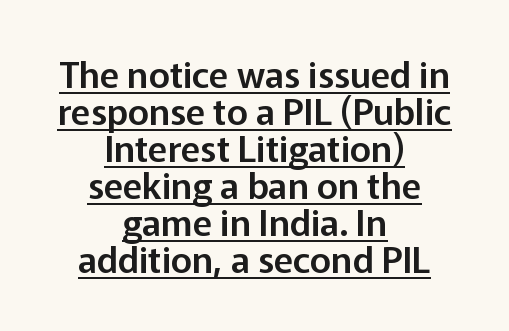
Q: Is the text italic (slanted)? A: No, it is upright.
Q: Is the typeface a serif or a sans-serif typeface? A: Sans-serif.
Q: Is the text underlined? A: Yes.
Q: How is the paragraph aligned? A: Centered.
Q: Is the spacing between letters normal or unusually wide? A: Normal.
Q: Is the spacing between lines tight, normal or loose? A: Tight.
Q: Width (condensed, normal, or wide)? A: Normal.
Q: Stroke contrast? A: Low.
Q: x-height? A: Medium.
Q: Monospaced? A: No.
